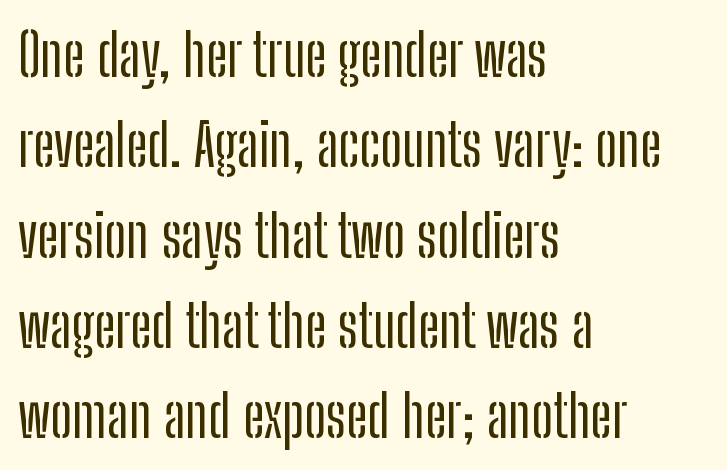
Q: Is the text italic (slanted)? A: No, it is upright.
Q: Is the typeface a serif or a sans-serif typeface? A: Sans-serif.
Q: Is the text underlined? A: No.
Q: How is the paragraph aligned? A: Left-aligned.
Q: Is the spacing between letters normal or unusually wide? A: Normal.
Q: Is the spacing between lines tight, normal or loose? A: Normal.
Q: Width (condensed, normal, or wide)? A: Condensed.
Q: Stroke contrast? A: Low.
Q: x-height? A: Medium.
Q: Monospaced? A: No.
